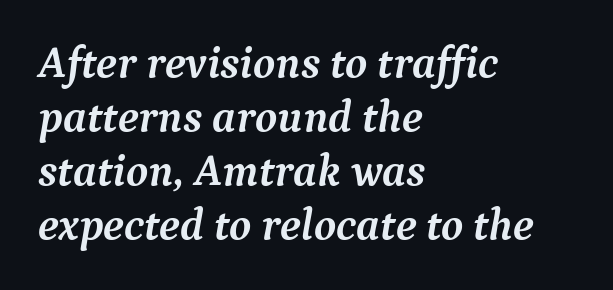
{"serif": "yes", "italic": "yes", "lean": "right", "slant_degrees": 9, "bold": "yes", "weight": "semibold", "width": "normal", "stroke_contrast": "medium", "x_height": "medium", "monospaced": "no", "underline": "no", "align": "left", "line_spacing_ratio": 1.2, "letter_spacing": "normal", "letter_spacing_em": 0.0, "glyph_px": 45}
